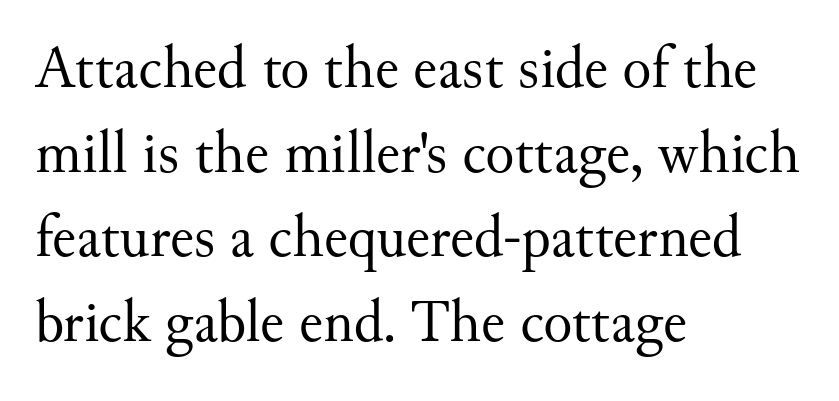
The image shows 60 px regular-weight serif type, upright; set left-aligned, normal line spacing (1.41x), normal letter spacing, not underlined; medium stroke contrast and a small x-height.
